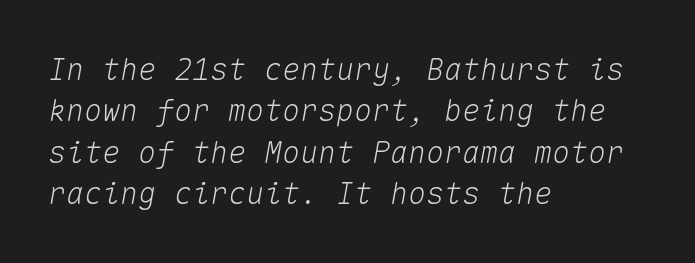
The image shows 30 px text type, italic (leaning right), monospaced; set left-aligned, normal line spacing (1.38x), normal letter spacing, not underlined; medium stroke contrast and a medium x-height.
